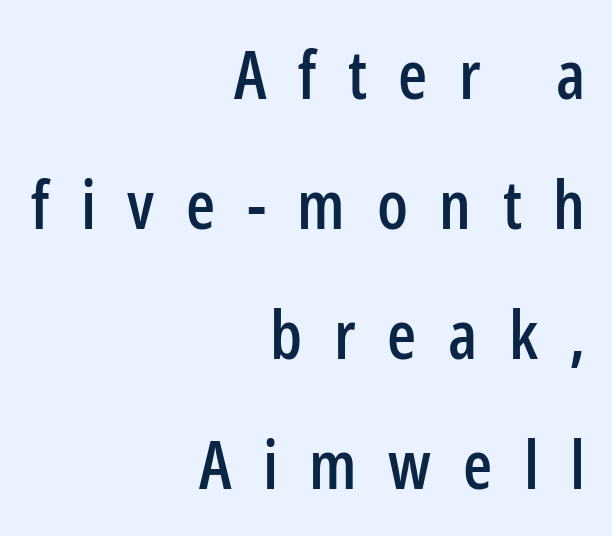
The font's upright variant was chosen for this text. The horizontal fit of the characters is loose and conspicuously gappy. Proportional: the letters do not fall into vertical columns. The passage is arranged like a letterhead date or caption credit — flush right.
